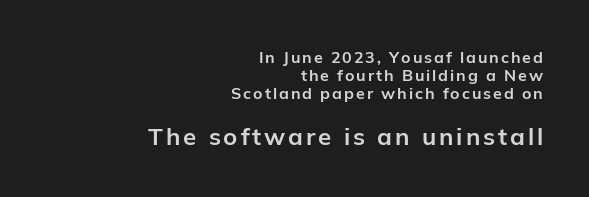
Line ends are locked; line starts wander. Honestly, the rows look squashed on top of each other. Type size steps up from the first block to the second. Does the weight exceed regular? Yes, all the way to bold. Check under the words: just untouched page.
